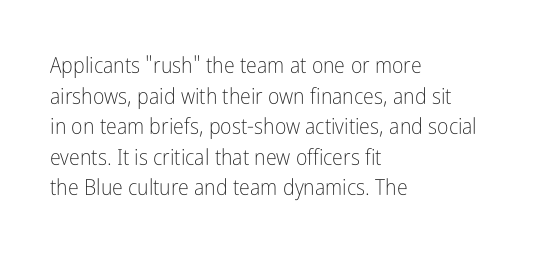
Q: Is the text bold? A: No.
Q: Is the text italic (slanted)? A: No, it is upright.
Q: Is the text underlined? A: No.
Q: How is the paragraph aligned? A: Left-aligned.
Q: Is the spacing between letters normal or unusually wide? A: Normal.
Q: Is the spacing between lines tight, normal or loose? A: Normal.
